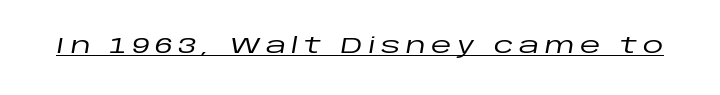
The image shows 21 px text type, italic (leaning right); set unusually wide letter spacing (+0.26 em), underlined.
